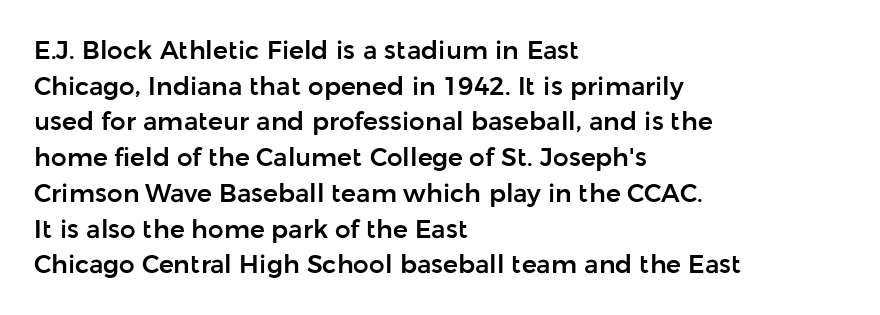
Glyph-to-glyph distance matches everyday printed text. The baseline area is clear. These lines are set flush left with a ragged right edge. Designer's note — italics off, roman on. The rendering uses a moderate line-height, typical for paragraphs.
